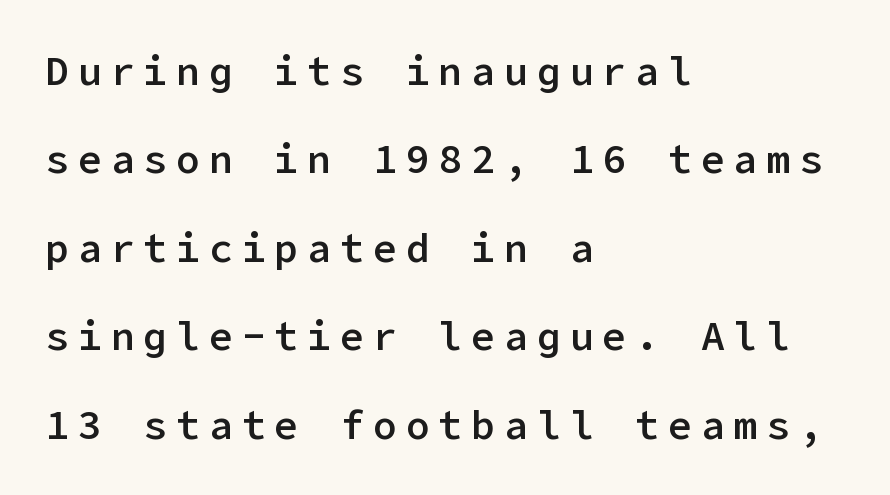
Q: Is the text bold? A: Semi-bold.
Q: Is the text italic (slanted)? A: No, it is upright.
Q: Is the typeface a serif or a sans-serif typeface? A: Sans-serif.
Q: Is the text underlined? A: No.
Q: How is the paragraph aligned? A: Left-aligned.
Q: Is the spacing between letters normal or unusually wide? A: Unusually wide.
Q: Is the spacing between lines tight, normal or loose? A: Loose.
Q: Width (condensed, normal, or wide)? A: Normal.
Q: Stroke contrast? A: Low.
Q: x-height? A: Medium.
